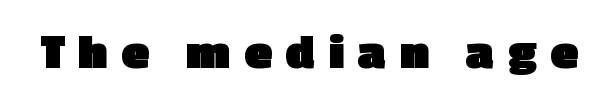
{"serif": "no", "italic": "no", "bold": "yes", "weight": "heavy", "width": "normal", "x_height": "medium", "monospaced": "no", "underline": "no", "letter_spacing": "wide", "letter_spacing_em": 0.29, "glyph_px": 50}
